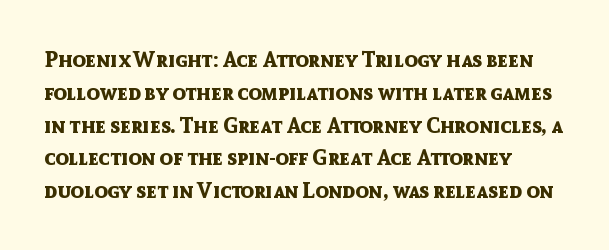
{"italic": "no", "bold": "yes", "underline": "no", "align": "left", "line_spacing": "normal", "line_spacing_ratio": 1.49, "letter_spacing": "normal", "letter_spacing_em": 0.0, "glyph_px": 22}
